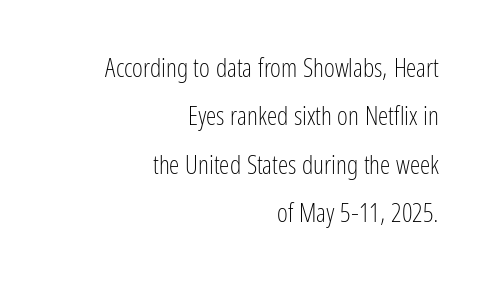
{"italic": "no", "bold": "no", "underline": "no", "align": "right", "line_spacing_ratio": 1.86, "letter_spacing": "normal", "letter_spacing_em": 0.0, "glyph_px": 26}
